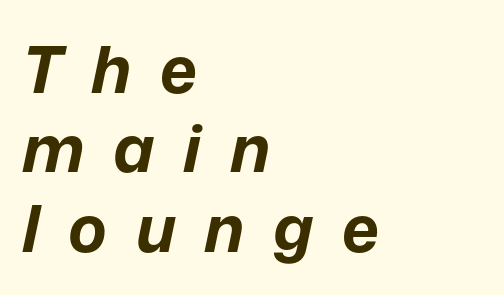
Q: Is the text bold? A: Yes.
Q: Is the text italic (slanted)? A: Yes, it leans right by about 12 degrees.
Q: Is the text underlined? A: No.
Q: How is the paragraph aligned? A: Left-aligned.
Q: Is the spacing between letters normal or unusually wide? A: Unusually wide.
Q: Width (condensed, normal, or wide)? A: Normal.
Q: Stroke contrast? A: Low.
Q: x-height? A: Medium.
Q: Monospaced? A: No.
